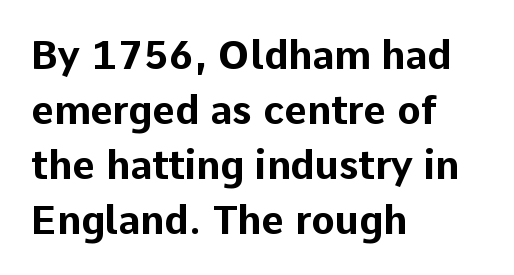
Q: Is the text bold? A: Yes.
Q: Is the text italic (slanted)? A: No, it is upright.
Q: Is the typeface a serif or a sans-serif typeface? A: Sans-serif.
Q: Is the text underlined? A: No.
Q: How is the paragraph aligned? A: Left-aligned.
Q: Is the spacing between letters normal or unusually wide? A: Normal.
Q: Is the spacing between lines tight, normal or loose? A: Normal.
Q: Width (condensed, normal, or wide)? A: Normal.
Q: Stroke contrast? A: Low.
Q: x-height? A: Medium.
Q: Monospaced? A: No.
